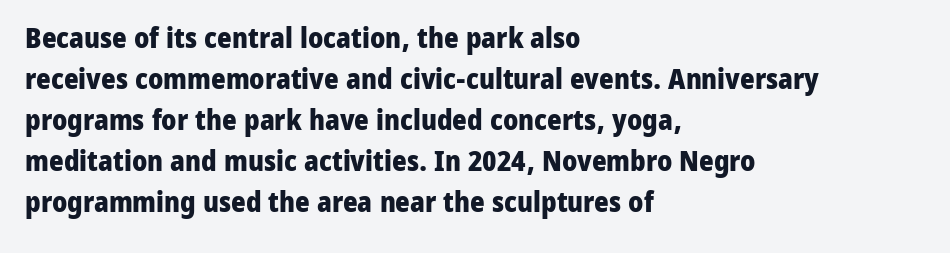
The image shows 28 px heavy sans-serif type, upright; set left-aligned, normal line spacing (1.46x), normal letter spacing, not underlined; low stroke contrast and a medium x-height.
